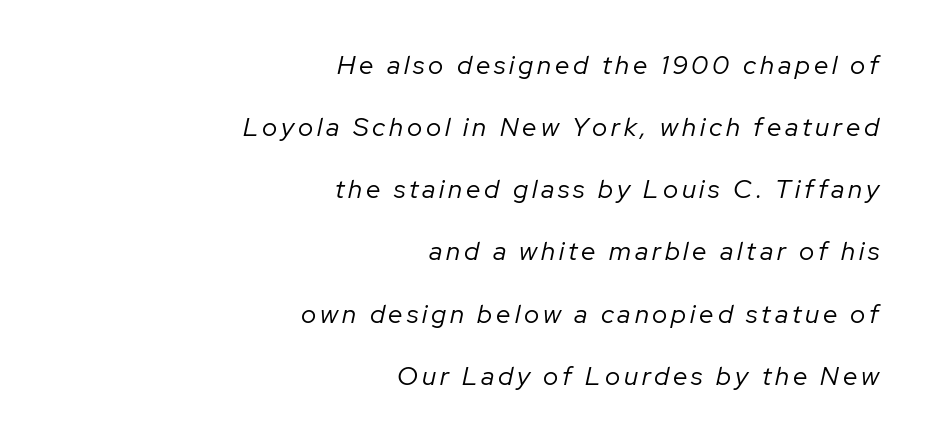
The gap between lines stays unmarked. No letter is thick-stroked: the sample isn't bold. The text carries the slant typical of an italic or oblique font. Reading down the column, the eye jumps a long way to each next line.
